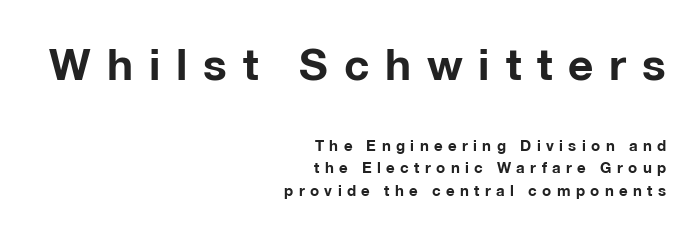
Ordinary non-slanted type is in use. The tracking jumps out immediately: characters are airy and widely separated. Do the characters align in a grid? No, the font is proportional. Quick note: underline off.
